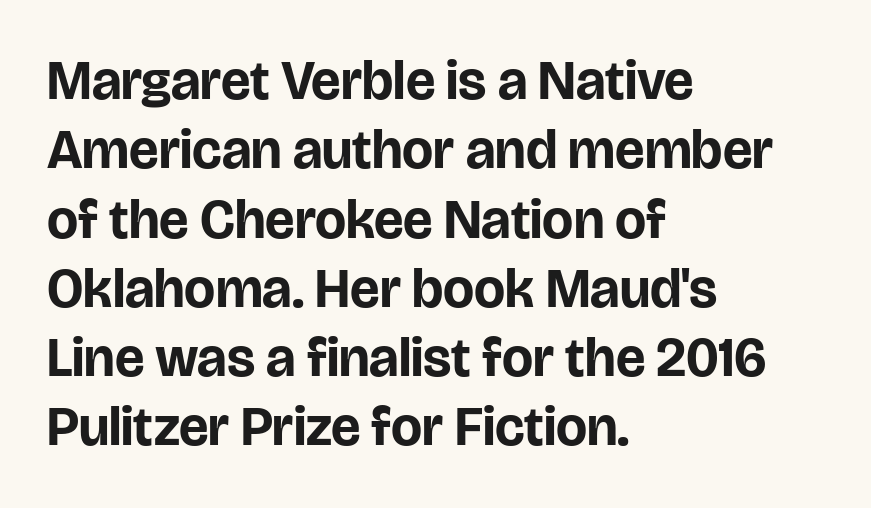
Q: Is the text bold? A: Yes.
Q: Is the text italic (slanted)? A: No, it is upright.
Q: Is the typeface a serif or a sans-serif typeface? A: Sans-serif.
Q: Is the text underlined? A: No.
Q: How is the paragraph aligned? A: Left-aligned.
Q: Is the spacing between letters normal or unusually wide? A: Normal.
Q: Is the spacing between lines tight, normal or loose? A: Normal.
Q: Width (condensed, normal, or wide)? A: Normal.
Q: Stroke contrast? A: Low.
Q: x-height? A: Large.
Q: Monospaced? A: No.
